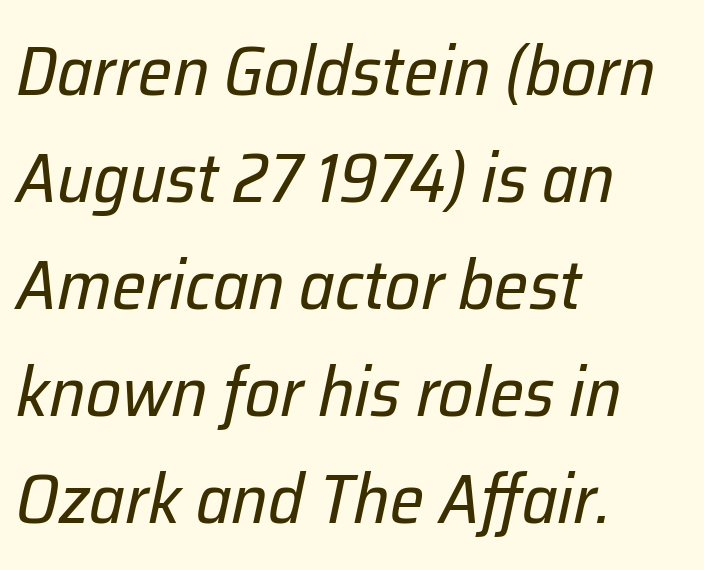
The letterforms sit at book weight or below. Spacing between characters is what you'd get straight out of the box. Honestly, there is no underline to notice here at all. There's an unmistakable incline to the writing here. One glance says typical: line gaps are just what's usual.
